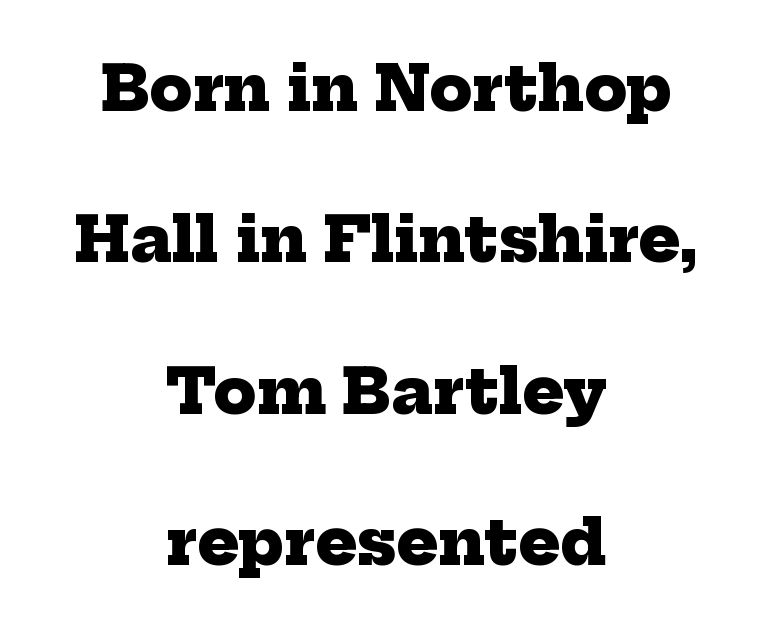
The image shows 62 px heavy serif type; set centered, loose line spacing (2.44x), normal letter spacing, not underlined; low stroke contrast and a medium x-height.
